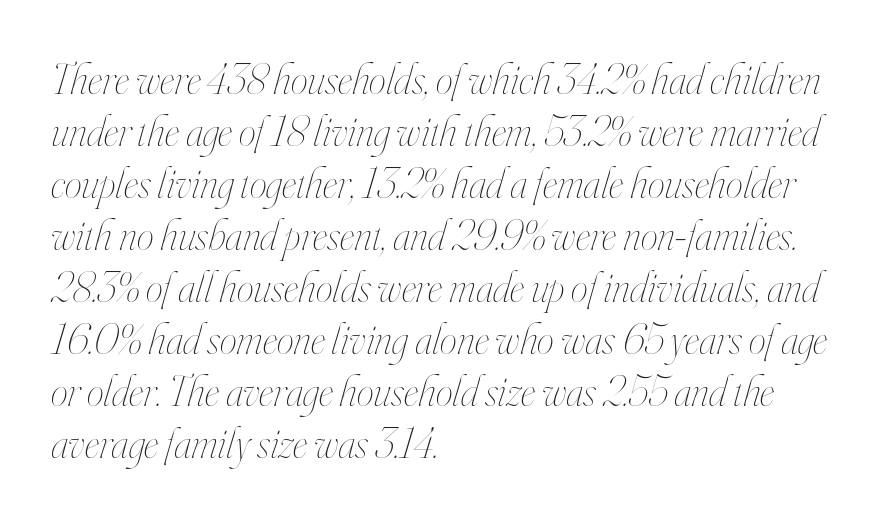
Q: Is the text bold? A: No.
Q: Is the text italic (slanted)? A: Yes, it leans right by about 16 degrees.
Q: Is the text underlined? A: No.
Q: How is the paragraph aligned? A: Left-aligned.
Q: Is the spacing between letters normal or unusually wide? A: Normal.
Q: Width (condensed, normal, or wide)? A: Condensed.
Q: Stroke contrast? A: High.
Q: x-height? A: Small.
Q: Monospaced? A: No.
